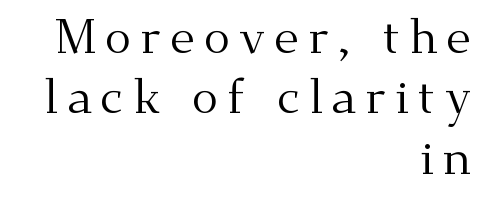
{"serif": "yes", "italic": "no", "bold": "no", "weight": "regular", "width": "normal", "stroke_contrast": "medium", "x_height": "small", "monospaced": "no", "underline": "no", "align": "right", "line_spacing_ratio": 1.23, "glyph_px": 49}
